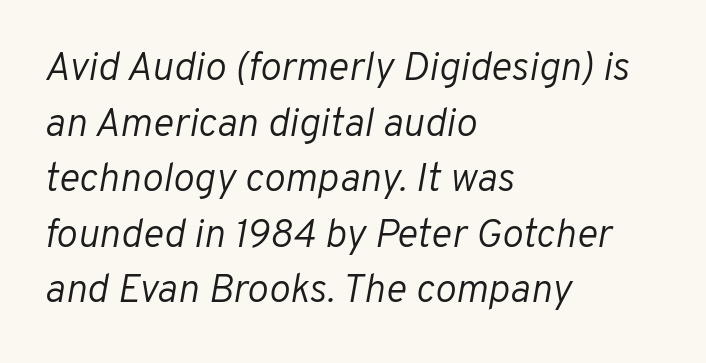
Q: Is the text bold? A: No.
Q: Is the text italic (slanted)? A: Yes, it leans right by about 10 degrees.
Q: Is the text underlined? A: No.
Q: How is the paragraph aligned? A: Left-aligned.
Q: Is the spacing between letters normal or unusually wide? A: Normal.
Q: Is the spacing between lines tight, normal or loose? A: Normal.
Q: Width (condensed, normal, or wide)? A: Normal.
Q: Stroke contrast? A: Low.
Q: x-height? A: Medium.
Q: Monospaced? A: No.
